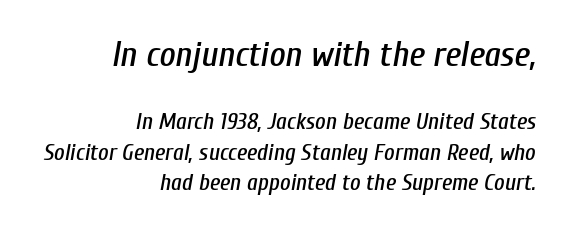
Q: Is the text italic (slanted)? A: Yes, it leans right by about 10 degrees.
Q: Is the text underlined? A: No.
Q: How is the paragraph aligned? A: Right-aligned.
Q: Is the spacing between letters normal or unusually wide? A: Normal.
Q: Is the spacing between lines tight, normal or loose? A: Normal.
Q: Which block of text is set in a larger size, the first (top) or the second (bottom)? A: The first (top) one.
Q: Width (condensed, normal, or wide)? A: Condensed.
Q: Stroke contrast? A: Low.
Q: x-height? A: Medium.
Q: Monospaced? A: No.
